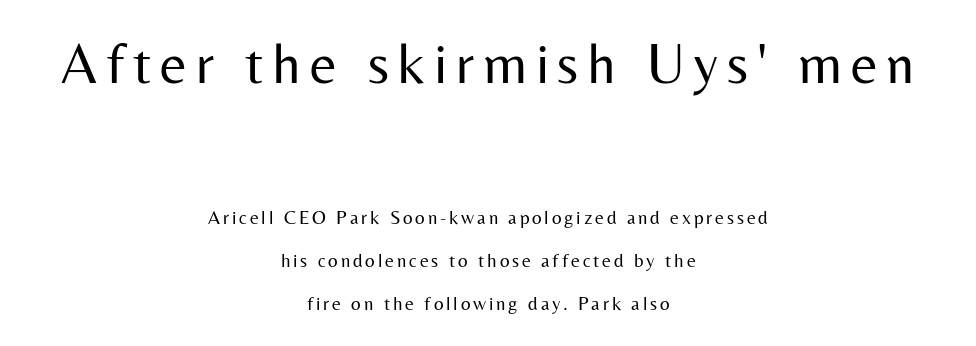
The image shows 57 px regular-weight sans-serif type, upright; set centered, loose line spacing (2.28x), not underlined; the first (top) block is 3.0x larger; medium stroke contrast and a medium x-height.
